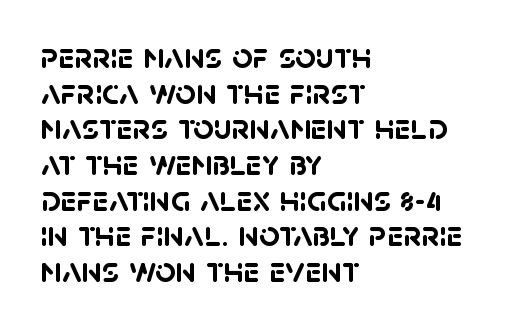
{"serif": "no", "bold": "yes", "weight": "semibold", "width": "normal", "stroke_contrast": "low", "x_height": "large", "monospaced": "no", "underline": "no", "align": "left", "line_spacing": "tight", "line_spacing_ratio": 0.99, "letter_spacing": "normal", "letter_spacing_em": 0.0, "glyph_px": 36}
